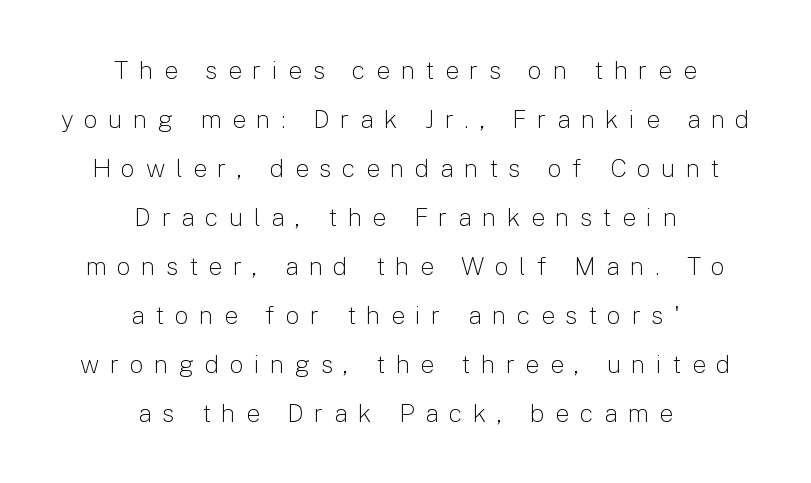
Q: Is the text bold? A: No.
Q: Is the text italic (slanted)? A: No, it is upright.
Q: Is the text underlined? A: No.
Q: How is the paragraph aligned? A: Centered.
Q: Is the spacing between letters normal or unusually wide? A: Unusually wide.
Q: Is the spacing between lines tight, normal or loose? A: Loose.
